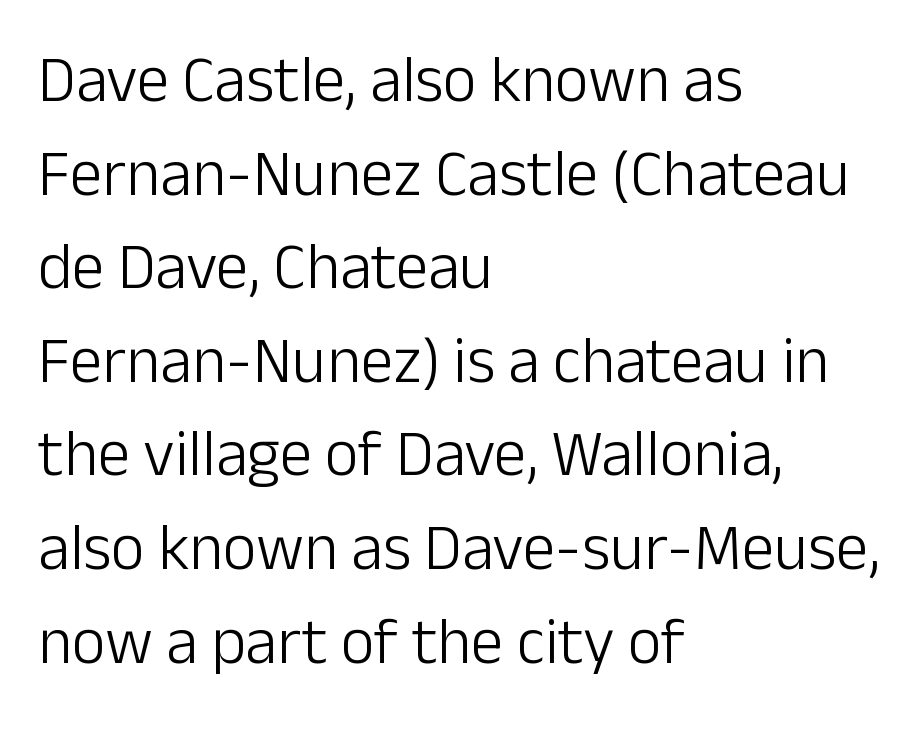
The image shows 65 px light sans-serif type, upright; set left-aligned, normal line spacing (1.44x), normal letter spacing, not underlined; low stroke contrast and a medium x-height.
